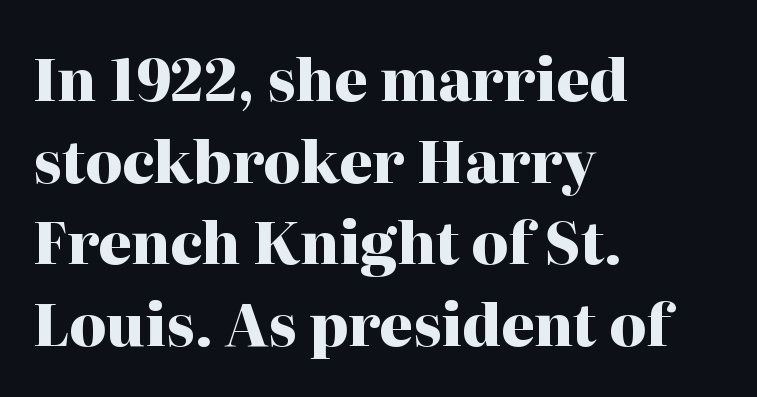
{"serif": "yes", "italic": "no", "bold": "yes", "weight": "heavy", "width": "normal", "stroke_contrast": "high", "x_height": "medium", "monospaced": "no", "underline": "no", "align": "left", "line_spacing": "normal", "line_spacing_ratio": 1.43, "letter_spacing": "normal", "letter_spacing_em": 0.0, "glyph_px": 57}
